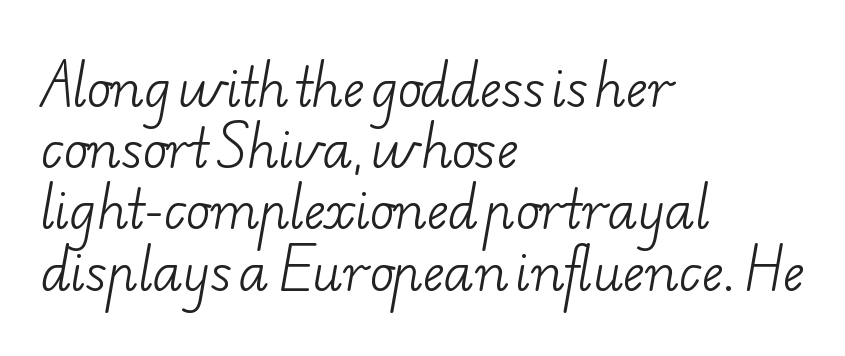
The image shows 51 px light, wide serif type; set left-aligned, line spacing 1.2x, normal letter spacing, not underlined; low stroke contrast and a small x-height.
